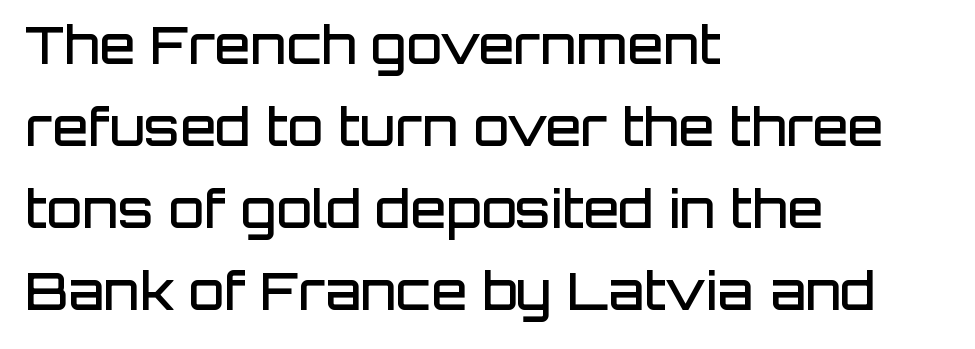
{"serif": "no", "italic": "no", "bold": "semi", "weight": "semibold", "width": "normal", "stroke_contrast": "low", "x_height": "large", "monospaced": "no", "underline": "no", "align": "left", "line_spacing": "normal", "line_spacing_ratio": 1.58, "letter_spacing": "normal", "letter_spacing_em": 0.0, "glyph_px": 52}
